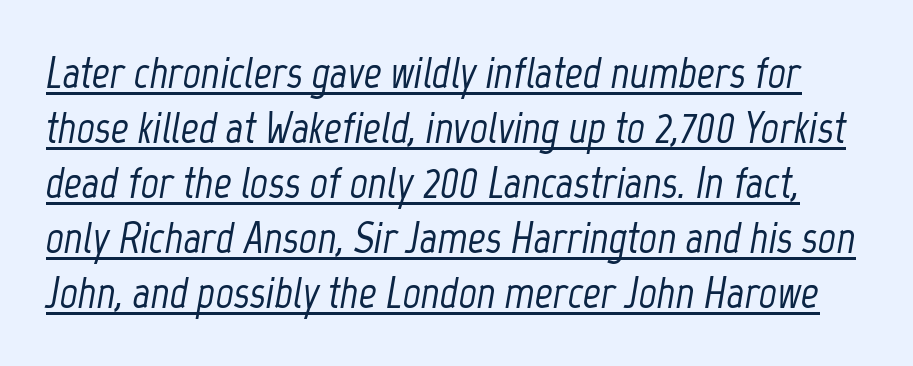
Q: Is the text italic (slanted)? A: Yes, it leans right by about 12 degrees.
Q: Is the text underlined? A: Yes.
Q: Is the spacing between letters normal or unusually wide? A: Normal.
Q: Is the spacing between lines tight, normal or loose? A: Normal.
Q: Width (condensed, normal, or wide)? A: Condensed.
Q: Stroke contrast? A: Low.
Q: x-height? A: Medium.
Q: Monospaced? A: No.
